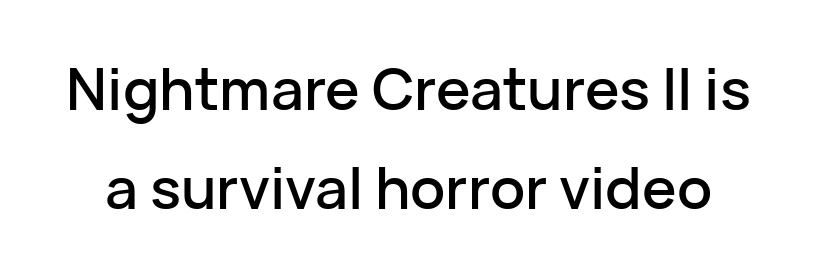
You can tell from the bare stems that sans-serif type was used. Bare-footed words on every line. Style check: upright. You could call the tracking neutral — neither tight nor loose. A typesetter would call this proportional, since set widths differ per character.
